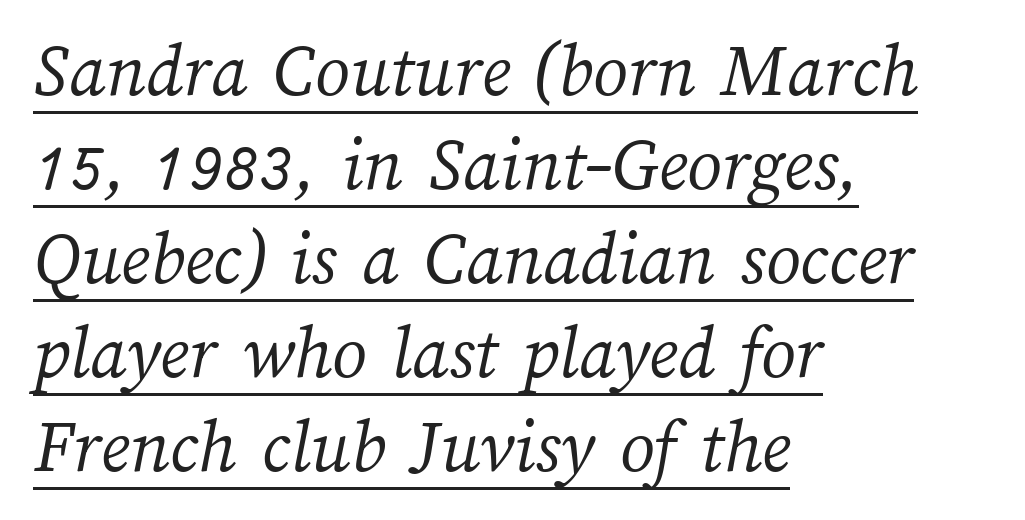
The image shows 77 px light type; set left-aligned, line spacing 1.22x, normal letter spacing, underlined; medium stroke contrast and a medium x-height.
